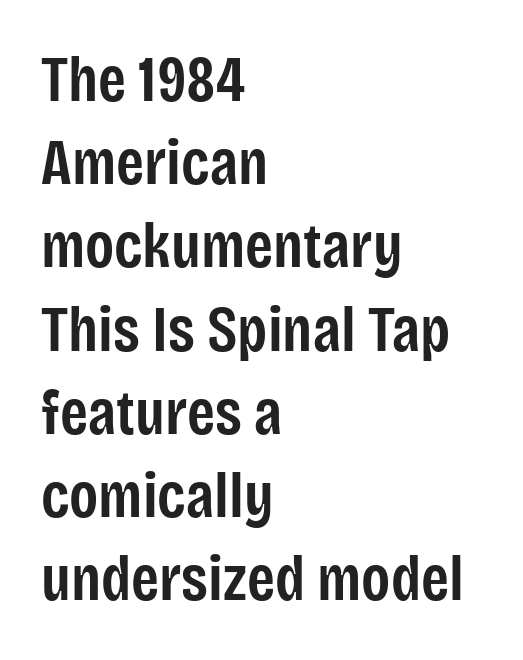
Q: Is the text bold? A: Semi-bold.
Q: Is the text italic (slanted)? A: No, it is upright.
Q: Is the typeface a serif or a sans-serif typeface? A: Sans-serif.
Q: Is the text underlined? A: No.
Q: How is the paragraph aligned? A: Left-aligned.
Q: Is the spacing between letters normal or unusually wide? A: Normal.
Q: Is the spacing between lines tight, normal or loose? A: Normal.
Q: Width (condensed, normal, or wide)? A: Condensed.
Q: Stroke contrast? A: Low.
Q: x-height? A: Large.
Q: Monospaced? A: No.
